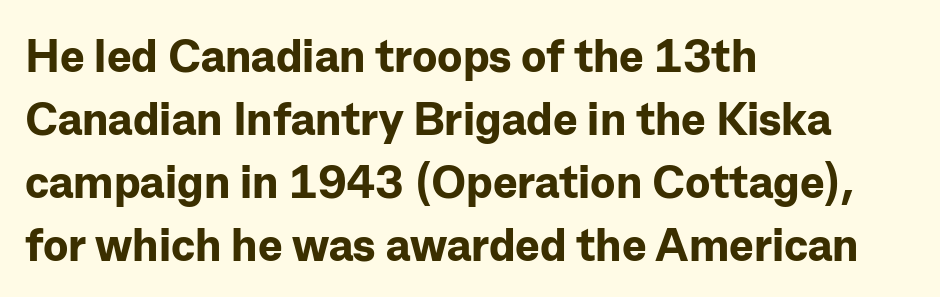
Q: Is the text bold? A: Yes.
Q: Is the text italic (slanted)? A: No, it is upright.
Q: Is the typeface a serif or a sans-serif typeface? A: Sans-serif.
Q: Is the text underlined? A: No.
Q: How is the paragraph aligned? A: Left-aligned.
Q: Is the spacing between letters normal or unusually wide? A: Normal.
Q: Is the spacing between lines tight, normal or loose? A: Normal.
Q: Width (condensed, normal, or wide)? A: Normal.
Q: Stroke contrast? A: Low.
Q: x-height? A: Medium.
Q: Monospaced? A: No.
